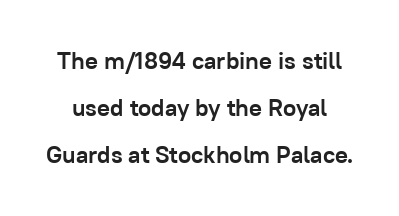
The image shows 24 px bold type, upright; set loose line spacing (1.96x), normal letter spacing, not underlined.
